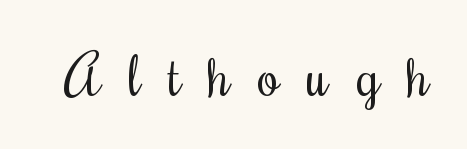
How are the letters spaced? Widely, with obvious added tracking. Varying glyph widths throughout — classic text-font behaviour. Plain, unruled lines of type. The face looks like a standard text weight, possibly lighter.
